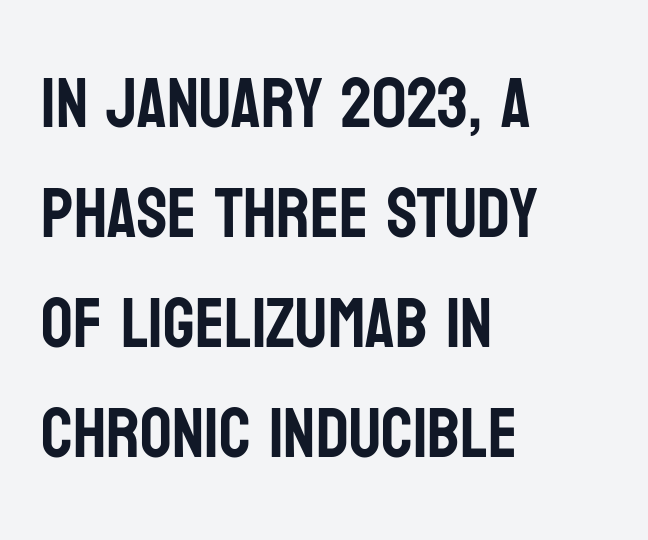
The image shows 70 px condensed sans-serif type, upright; set left-aligned, normal line spacing (1.57x), normal letter spacing, not underlined; low stroke contrast and a large x-height.
